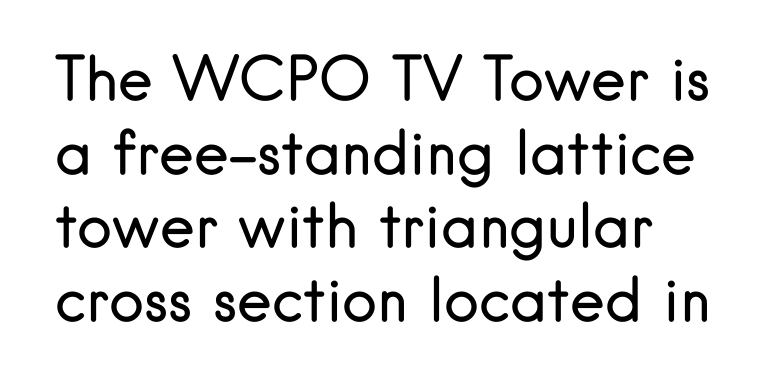
Q: Is the text bold? A: No.
Q: Is the text italic (slanted)? A: No, it is upright.
Q: Is the typeface a serif or a sans-serif typeface? A: Sans-serif.
Q: Is the text underlined? A: No.
Q: Is the spacing between letters normal or unusually wide? A: Normal.
Q: Is the spacing between lines tight, normal or loose? A: Normal.
Q: Width (condensed, normal, or wide)? A: Normal.
Q: Stroke contrast? A: Low.
Q: x-height? A: Small.
Q: Monospaced? A: No.
